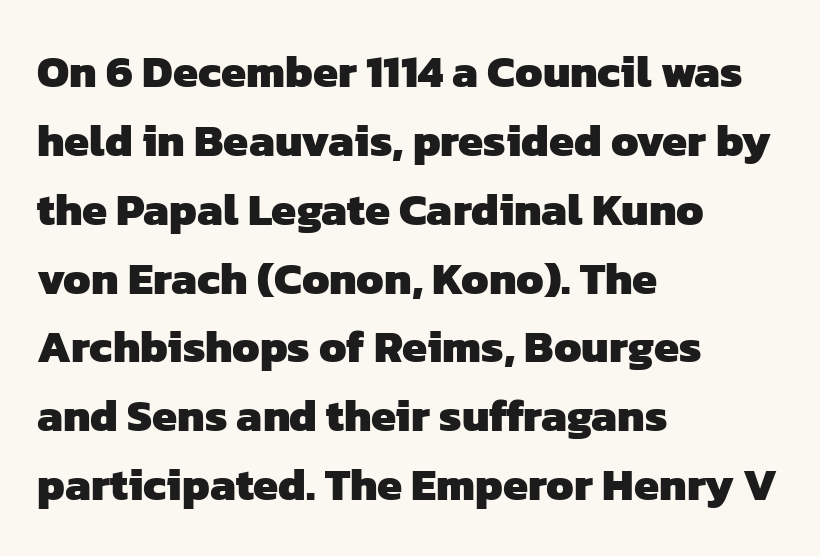
Visually the block forms a straight wall on the left and a jagged coastline on the right. Lines of text with bare space underneath. Chunky letters — that's bold for sure. Quick note: interline space is typical.
